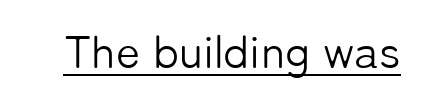
Is the stroke heavy? The answer is a plain regular-or-lighter. Note: no serifs on the glyphs. Every character sits straight up, as roman type does. You could not count columns in this text — the font is proportionally spaced. Every word sits above its own underline. The letters sit at their default tracking, neither squeezed nor spread.
